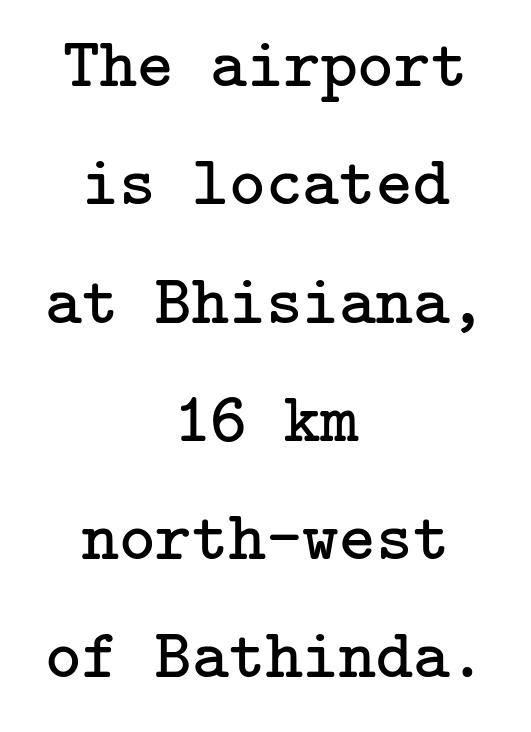
The image shows 70 px regular-weight serif type, upright; set centered, normal line spacing (1.69x), normal letter spacing, not underlined; low stroke contrast and a medium x-height.
